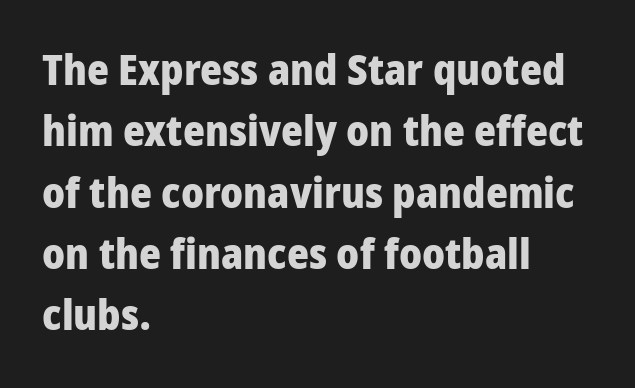
The image shows 42 px heavy, condensed sans-serif type, upright; set left-aligned, normal line spacing (1.46x), normal letter spacing, not underlined; low stroke contrast and a large x-height.
